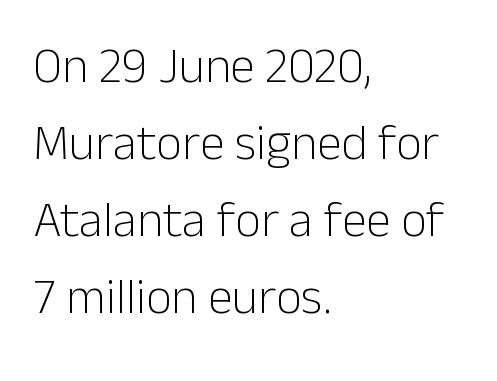
Regarding leading, the lines here are spaced in the standard way. A clean baseline with only descenders dipping below it. Characters remain perfectly vertical along every line. Compared with a typical body face, this is equally light or lighter still. The face used here is rendered with its standard letterfit. The passage shown is typed in a proportional face where columns would drift.
